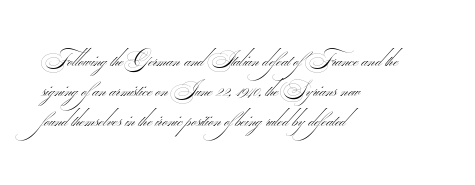
Q: Is the text bold? A: No.
Q: Is the text underlined? A: No.
Q: How is the paragraph aligned? A: Left-aligned.
Q: Is the spacing between letters normal or unusually wide? A: Normal.
Q: Is the spacing between lines tight, normal or loose? A: Normal.
